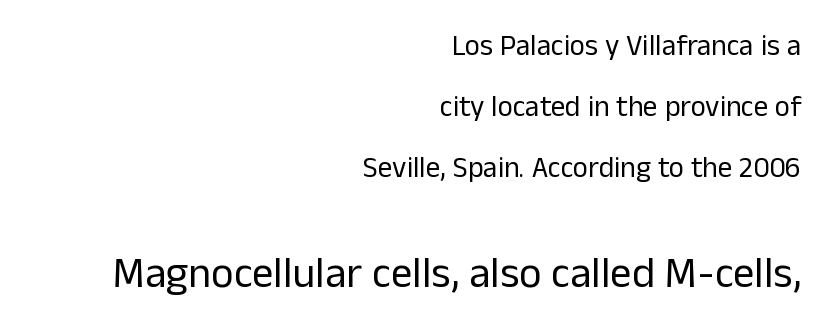
The image shows 43 px regular-weight sans-serif type, upright; set right-aligned, loose line spacing (2.11x), normal letter spacing, not underlined; the second (bottom) block is 1.48x larger; low stroke contrast and a medium x-height.
